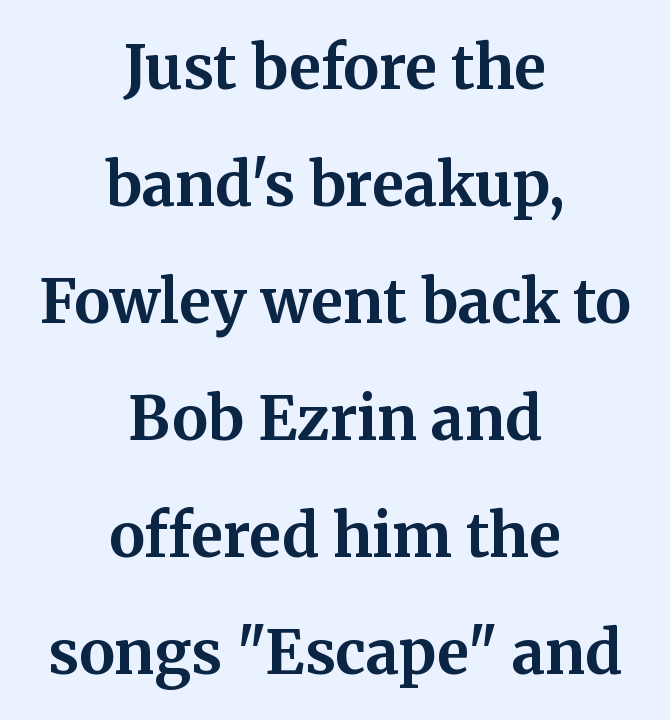
The image shows 60 px bold serif type, upright; set centered, loose line spacing (1.95x), normal letter spacing, not underlined; medium stroke contrast and a medium x-height.
